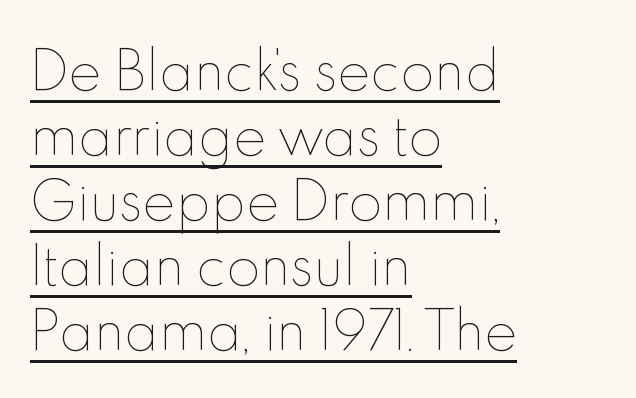
The image shows 50 px thin type, upright; set left-aligned, normal line spacing (1.3x), normal letter spacing, underlined; a small x-height.
